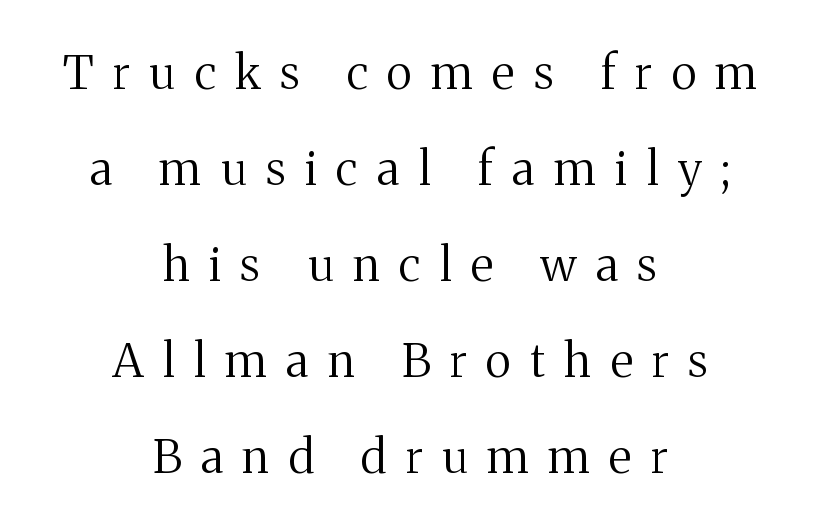
{"serif": "yes", "italic": "no", "bold": "no", "weight": "regular", "width": "normal", "stroke_contrast": "medium", "x_height": "medium", "monospaced": "no", "underline": "no", "align": "center", "line_spacing": "loose", "line_spacing_ratio": 2.04, "letter_spacing": "wide", "letter_spacing_em": 0.41, "glyph_px": 47}
